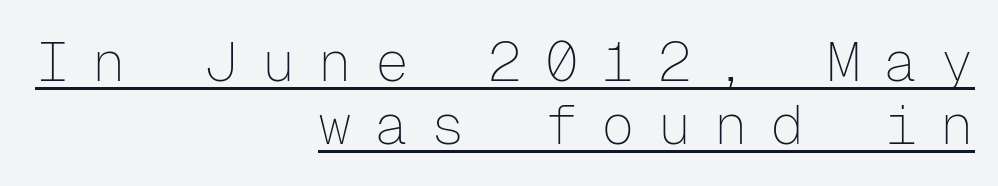
The image shows 56 px thin sans-serif type, upright, monospaced; set right-aligned, tight line spacing (1.13x), unusually wide letter spacing (+0.41 em), underlined; low stroke contrast and a medium x-height.
